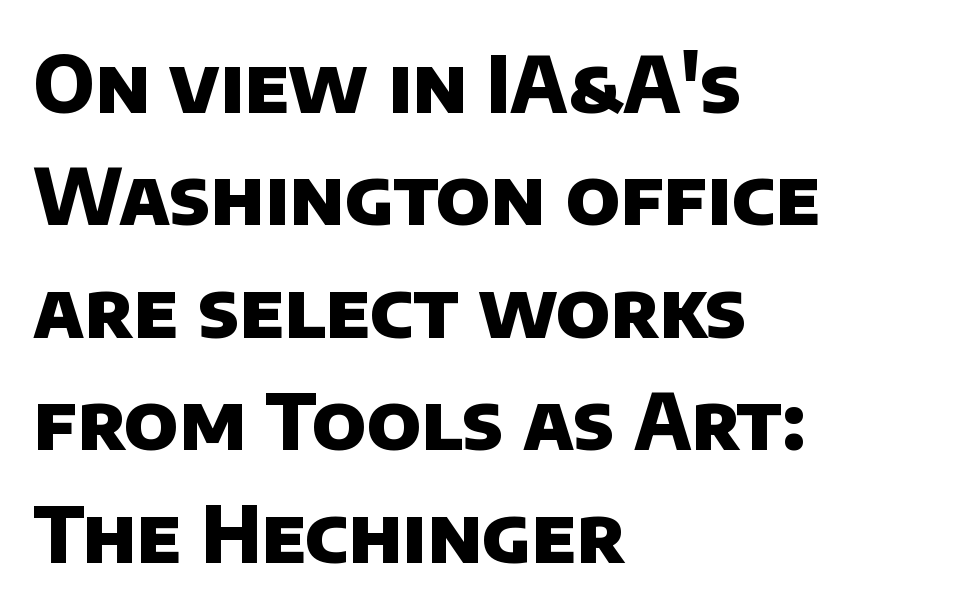
Q: Is the text bold? A: Yes.
Q: Is the typeface a serif or a sans-serif typeface? A: Sans-serif.
Q: Is the text underlined? A: No.
Q: How is the paragraph aligned? A: Left-aligned.
Q: Is the spacing between letters normal or unusually wide? A: Normal.
Q: Is the spacing between lines tight, normal or loose? A: Normal.
Q: Width (condensed, normal, or wide)? A: Normal.
Q: Stroke contrast? A: Low.
Q: x-height? A: Large.
Q: Monospaced? A: No.
